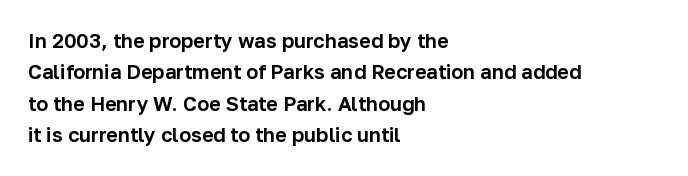
Compared with a centered layout, this one pins lines to the left instead. The space beneath each line is pristine and unruled. The passage shown stacks its lines at a standard gap. Do the letters lean? They stand straight. Spacing between characters is what you'd get straight out of the box.
